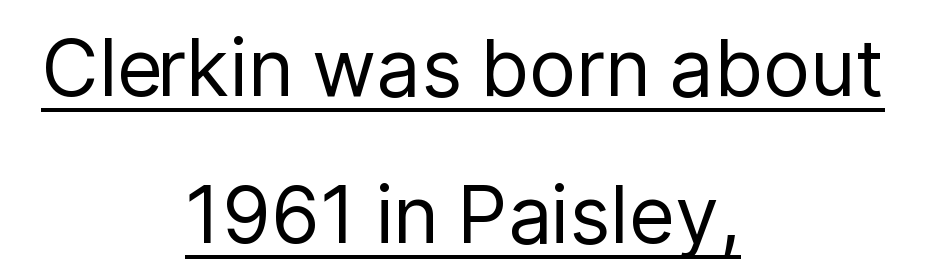
The image shows 79 px regular-weight sans-serif type, upright; set centered, line spacing 1.86x, normal letter spacing, underlined; low stroke contrast and a medium x-height.
